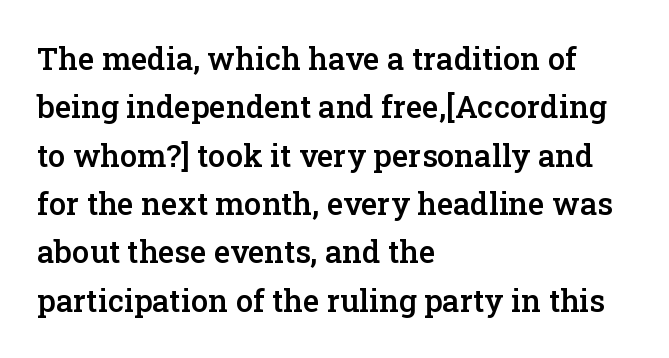
{"serif": "yes", "italic": "no", "bold": "semi", "weight": "semibold", "width": "normal", "stroke_contrast": "low", "x_height": "medium", "monospaced": "no", "underline": "no", "align": "left", "line_spacing": "normal", "line_spacing_ratio": 1.56, "letter_spacing": "normal", "letter_spacing_em": 0.0, "glyph_px": 31}
